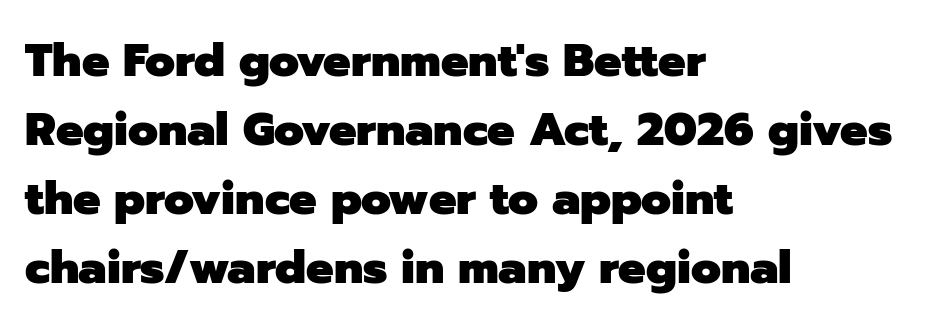
Q: Is the text bold? A: Yes.
Q: Is the text italic (slanted)? A: No, it is upright.
Q: Is the typeface a serif or a sans-serif typeface? A: Sans-serif.
Q: Is the text underlined? A: No.
Q: How is the paragraph aligned? A: Left-aligned.
Q: Is the spacing between letters normal or unusually wide? A: Normal.
Q: Is the spacing between lines tight, normal or loose? A: Normal.
Q: Width (condensed, normal, or wide)? A: Normal.
Q: Stroke contrast? A: Low.
Q: x-height? A: Medium.
Q: Monospaced? A: No.
